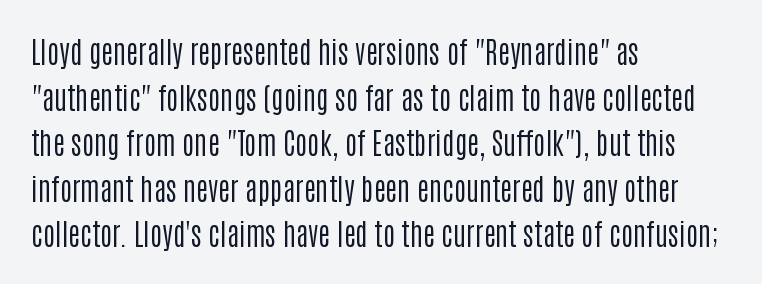
The image shows 29 px regular-weight, condensed sans-serif type, upright; set left-aligned, normal line spacing (1.57x), normal letter spacing, not underlined; low stroke contrast and a large x-height.
